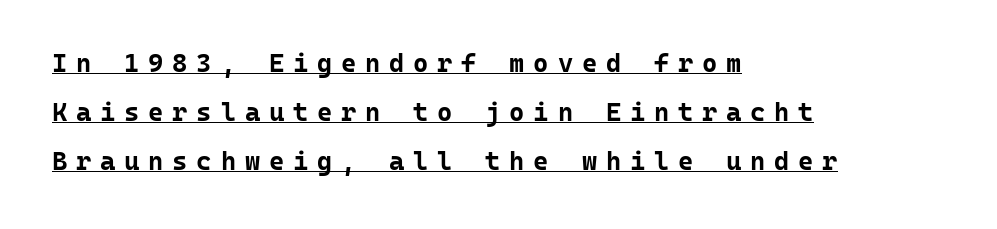
Q: Is the text bold? A: Yes.
Q: Is the text italic (slanted)? A: No, it is upright.
Q: Is the text underlined? A: Yes.
Q: How is the paragraph aligned? A: Left-aligned.
Q: Is the spacing between letters normal or unusually wide? A: Unusually wide.
